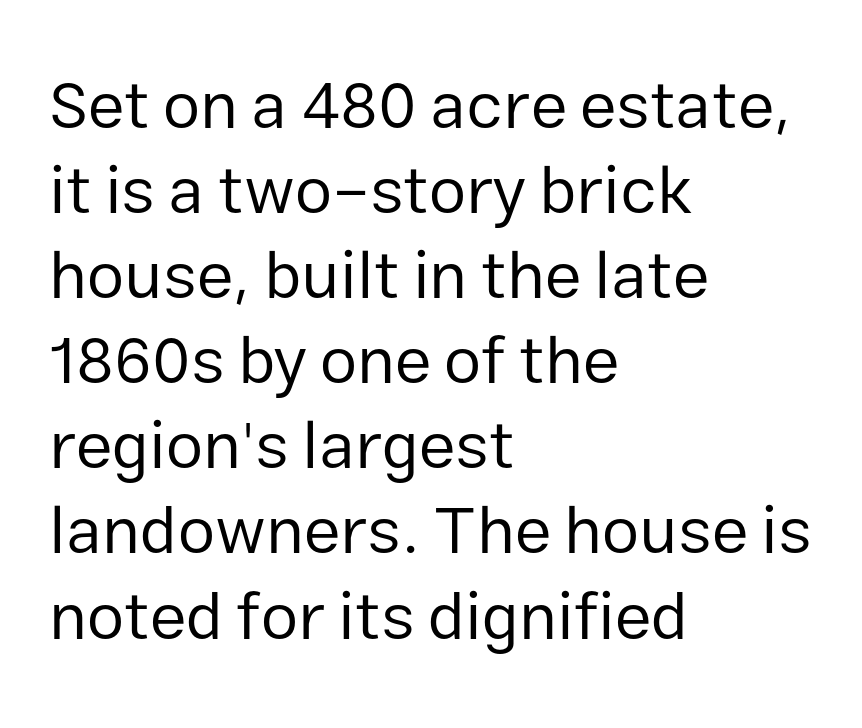
The image shows 67 px regular-weight sans-serif type, upright; set left-aligned, normal line spacing (1.27x), normal letter spacing, not underlined; low stroke contrast and a medium x-height.
